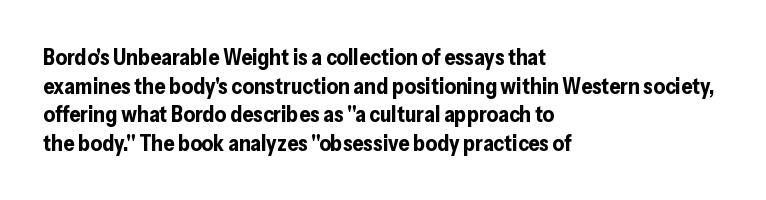
Teacher's note: observe the even left margin — that is flush-left alignment. You can tell it's not italic because the verticals are truly vertical. Words float on clear page, feet unadorned. The letterforms sit shoulder to shoulder at normal distance.
